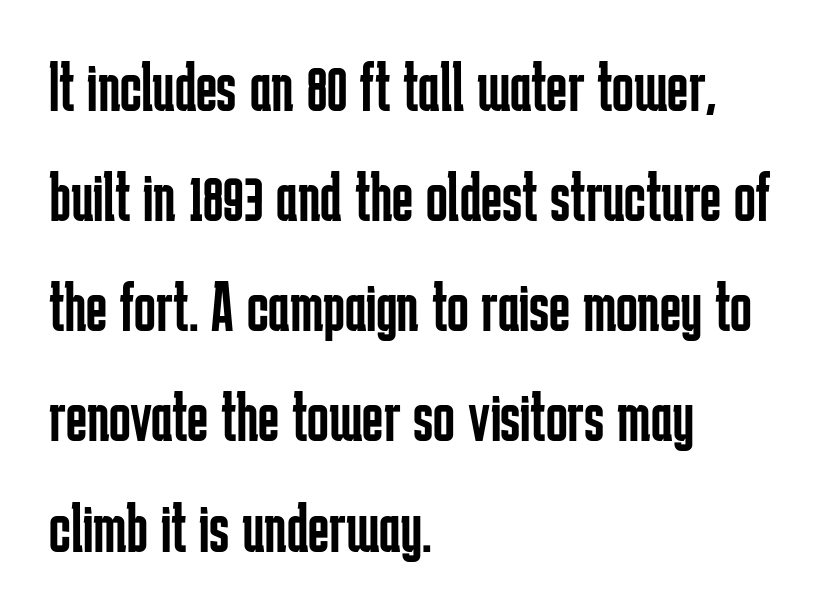
No letter is thick-stroked: the sample isn't bold. This sample uses a sans-serif face. Descender tails drop into unmarked territory. Typeset ragged right — the left edge is the straight one.
